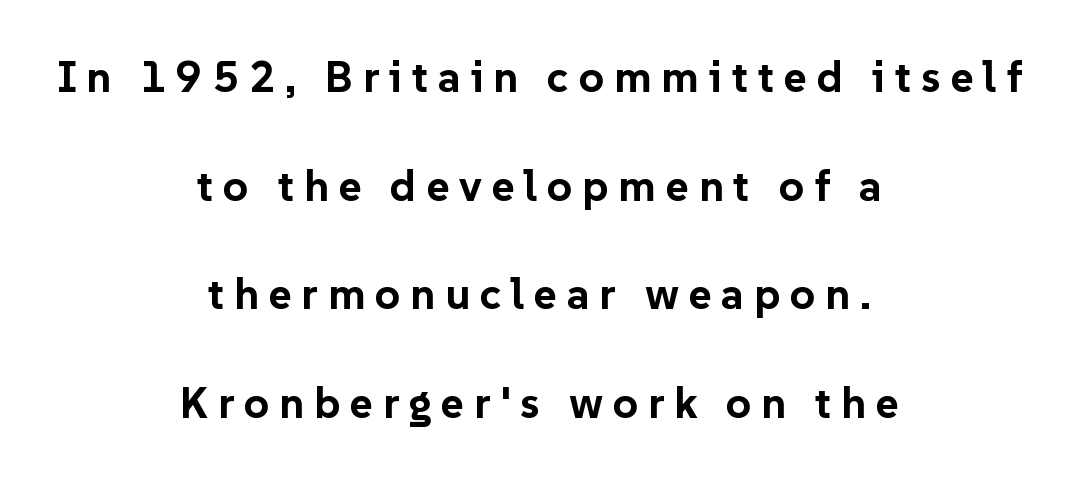
The string is rendered with underlining switched off. If you measured baseline to baseline, you'd find a long distance. If you drew a line through each stem, it would be perfectly vertical. Character widths vary here, with narrow letters taking less room than wide ones. Typographic density is high because the face is bold. The rendering shows plain stroke endings on the letterforms — a sans-serif design.
